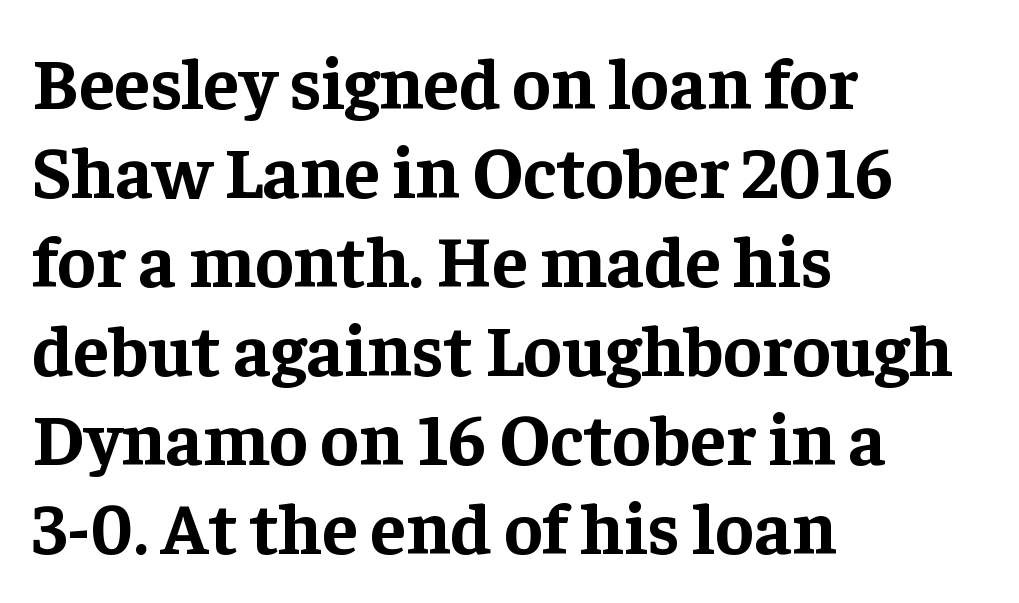
{"serif": "yes", "italic": "no", "bold": "yes", "weight": "bold", "width": "normal", "stroke_contrast": "low", "x_height": "medium", "monospaced": "no", "underline": "no", "align": "left", "line_spacing_ratio": 1.22, "letter_spacing": "normal", "letter_spacing_em": 0.0, "glyph_px": 73}
